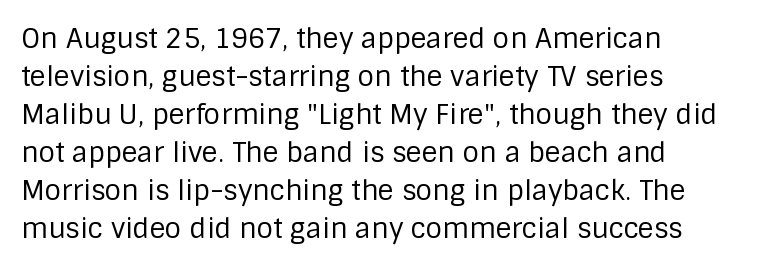
The image shows 27 px text type, upright; set left-aligned, normal line spacing (1.41x), normal letter spacing, not underlined.
